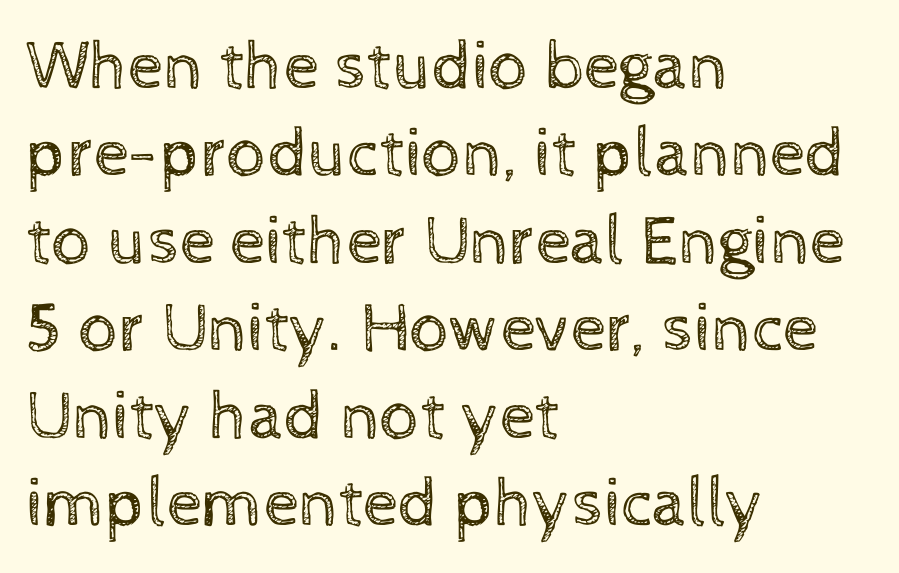
{"italic": "no", "bold": "no", "weight": "regular", "width": "normal", "x_height": "medium", "monospaced": "no", "underline": "no", "align": "left", "line_spacing": "normal", "line_spacing_ratio": 1.25, "letter_spacing": "normal", "letter_spacing_em": 0.0, "glyph_px": 70}
